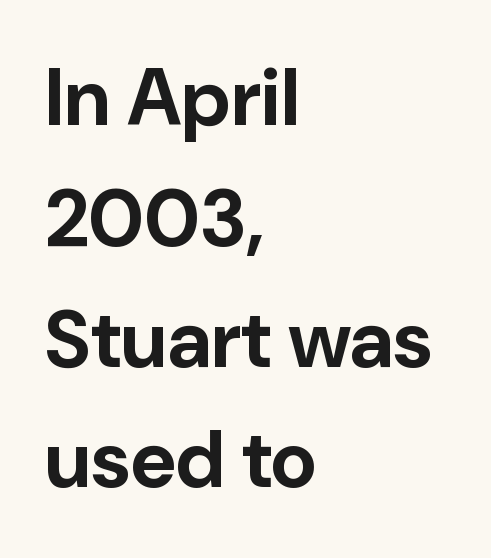
Q: Is the text bold? A: Yes.
Q: Is the text italic (slanted)? A: No, it is upright.
Q: Is the typeface a serif or a sans-serif typeface? A: Sans-serif.
Q: Is the text underlined? A: No.
Q: How is the paragraph aligned? A: Left-aligned.
Q: Is the spacing between letters normal or unusually wide? A: Normal.
Q: Is the spacing between lines tight, normal or loose? A: Normal.
Q: Width (condensed, normal, or wide)? A: Normal.
Q: Stroke contrast? A: Low.
Q: x-height? A: Medium.
Q: Monospaced? A: No.
